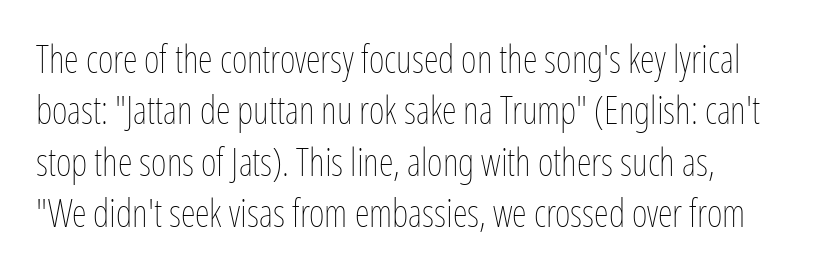
{"italic": "no", "bold": "no", "weight": "thin", "width": "condensed", "stroke_contrast": "low", "x_height": "medium", "monospaced": "no", "underline": "no", "align": "left", "line_spacing": "normal", "line_spacing_ratio": 1.35, "letter_spacing": "normal", "letter_spacing_em": 0.0, "glyph_px": 38}
